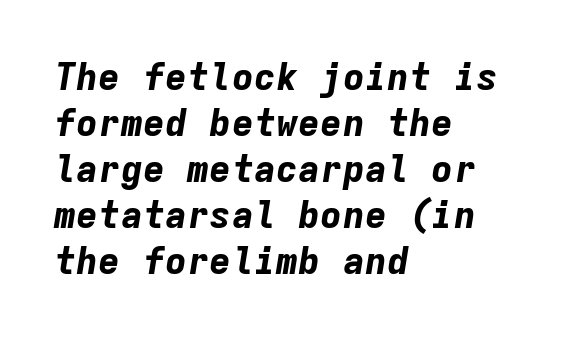
{"italic": "yes", "lean": "right", "slant_degrees": 9, "bold": "yes", "weight": "bold", "width": "normal", "stroke_contrast": "low", "x_height": "medium", "monospaced": "yes", "underline": "no", "align": "left", "line_spacing_ratio": 1.24, "letter_spacing": "normal", "letter_spacing_em": 0.0, "glyph_px": 37}
